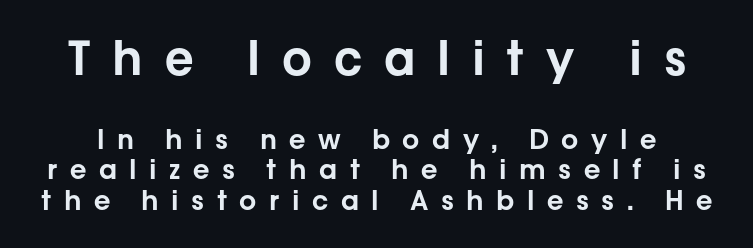
A typesetter would label this face a sans. Characters remain perfectly vertical along every line. Is the lower block the larger one? No — the upper block carries the bigger type. The rendering uses natural spacing where letterforms have individual widths. The face used here is rendered with a markedly widened letterfit.
